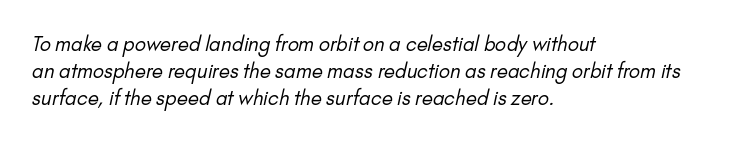
What's the leading like? Ordinary, nothing unusual. This rendering uses left alignment, leaving the right contour irregular. A bare baseline throughout the passage. No heavy texture on the line: the type isn't bold.
